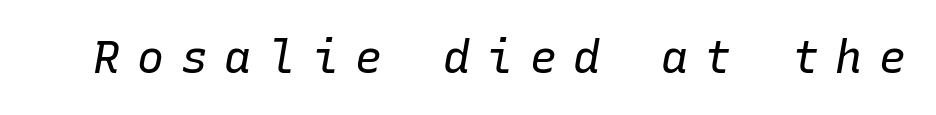
The lettering tilts uniformly, giving the passage an italic look. The rendering uses typewriter-style spacing with identical character cells. The typeface has the unassuming heft of standard copy or less. How are the letters spaced? Widely, with obvious added tracking.
